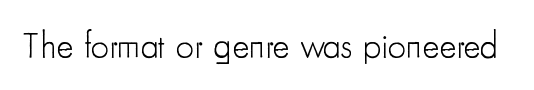
{"serif": "no", "italic": "no", "bold": "no", "weight": "light", "width": "condensed", "stroke_contrast": "low", "x_height": "small", "monospaced": "no", "underline": "no", "letter_spacing": "normal", "letter_spacing_em": 0.0, "glyph_px": 36}
